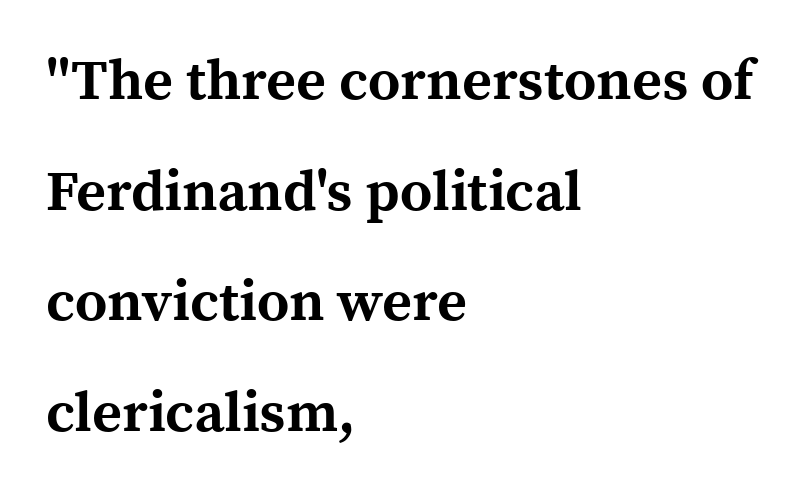
Q: Is the text bold? A: Yes.
Q: Is the text italic (slanted)? A: No, it is upright.
Q: Is the typeface a serif or a sans-serif typeface? A: Serif.
Q: Is the text underlined? A: No.
Q: How is the paragraph aligned? A: Left-aligned.
Q: Is the spacing between letters normal or unusually wide? A: Normal.
Q: Is the spacing between lines tight, normal or loose? A: Loose.
Q: Width (condensed, normal, or wide)? A: Normal.
Q: x-height? A: Medium.
Q: Monospaced? A: No.
